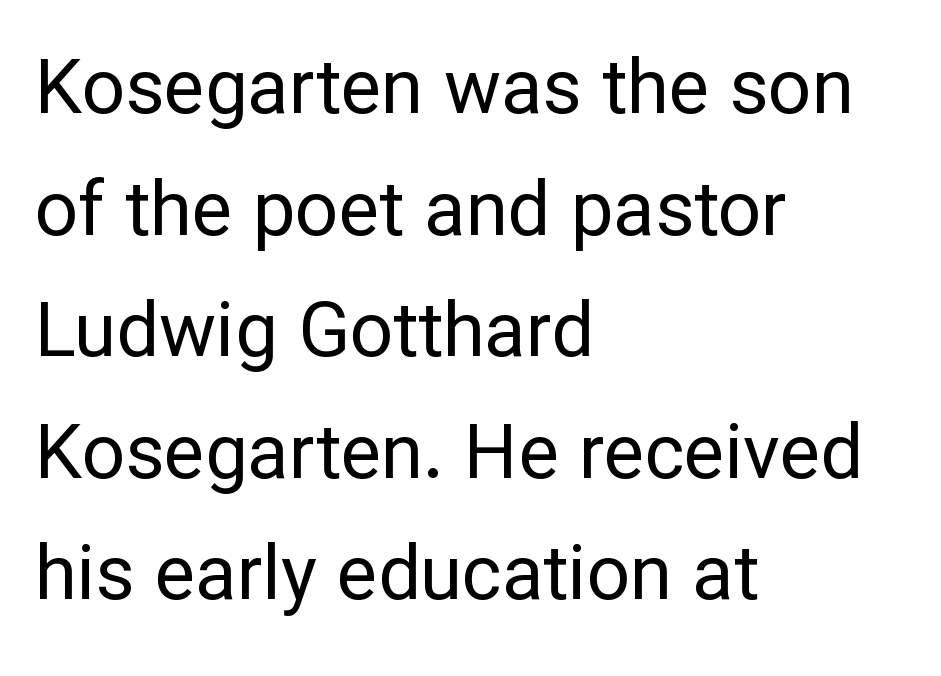
{"serif": "no", "italic": "no", "bold": "no", "weight": "regular", "width": "normal", "stroke_contrast": "low", "x_height": "medium", "monospaced": "no", "underline": "no", "align": "left", "line_spacing": "normal", "line_spacing_ratio": 1.6, "letter_spacing": "normal", "letter_spacing_em": 0.0, "glyph_px": 76}
